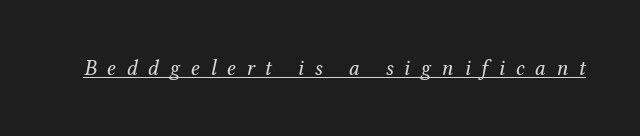
{"italic": "yes", "lean": "right", "slant_degrees": 12, "bold": "no", "underline": "yes", "letter_spacing": "wide", "letter_spacing_em": 0.48, "glyph_px": 22}
